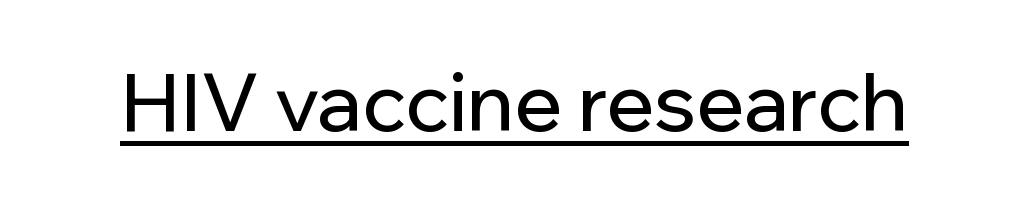
The image shows 80 px sans-serif type, upright; set normal letter spacing, underlined; low stroke contrast and a medium x-height.
